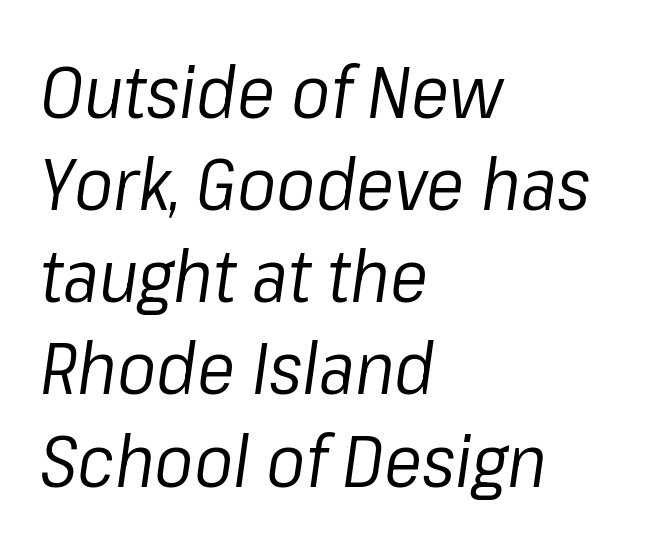
{"italic": "yes", "lean": "right", "slant_degrees": 8, "bold": "no", "weight": "regular", "width": "normal", "stroke_contrast": "low", "x_height": "medium", "monospaced": "no", "underline": "no", "align": "left", "line_spacing": "normal", "line_spacing_ratio": 1.28, "letter_spacing": "normal", "letter_spacing_em": 0.0, "glyph_px": 72}
